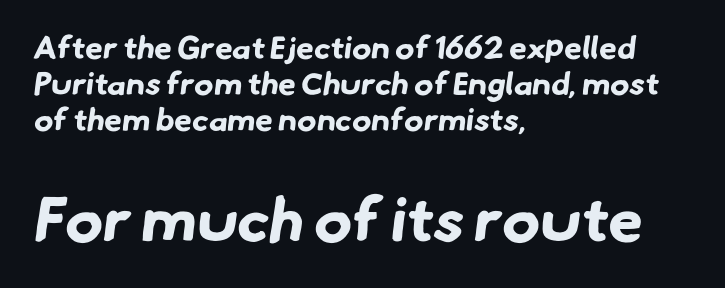
Horizontal alignment here is leftward, the default for most running prose. The passage shown has conventional tracking throughout. Regarding serifs, this sample does without them. Unmarked baselines from the first word to the last. Reading top to bottom, the characters get bigger at the block break.
